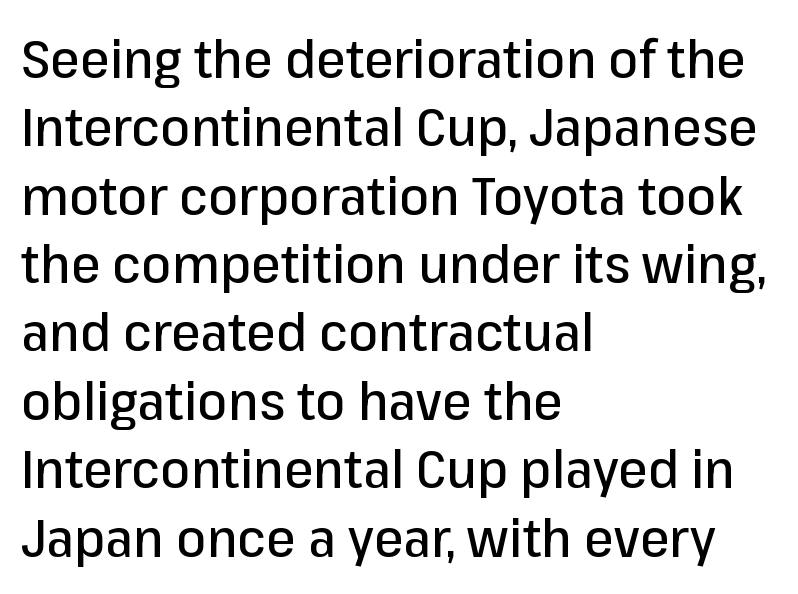
In CSS terms this would be text-align: left. This is sans-serif lettering, the kind often seen on screens and signage. Has an underline been added? It has not. A roman cut, with each character standing at attention. Varying glyph widths throughout — classic text-font behaviour. The horizontal fit of the characters is conventional and even.
